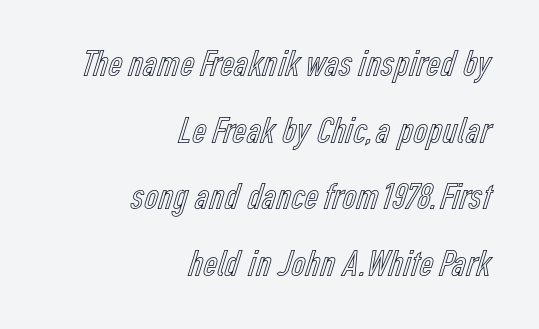
The image shows 39 px condensed type; set right-aligned, line spacing 1.71x, normal letter spacing, not underlined; a medium x-height.
